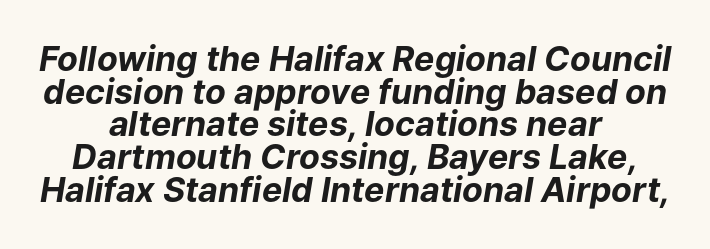
{"italic": "yes", "lean": "right", "slant_degrees": 9, "bold": "yes", "weight": "bold", "width": "normal", "stroke_contrast": "low", "x_height": "medium", "monospaced": "no", "underline": "no", "align": "center", "line_spacing": "tight", "line_spacing_ratio": 0.96, "letter_spacing": "normal", "letter_spacing_em": 0.0, "glyph_px": 34}
